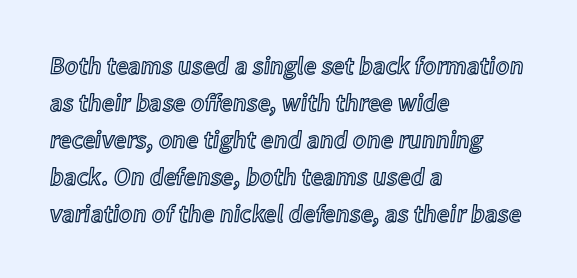
The image shows 25 px text type; set left-aligned, normal line spacing (1.48x), normal letter spacing, not underlined.
